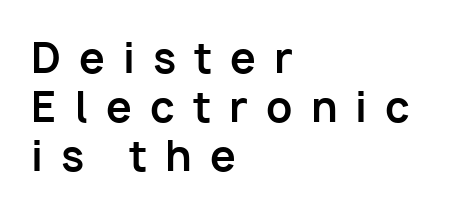
{"serif": "no", "italic": "no", "bold": "yes", "weight": "bold", "width": "normal", "stroke_contrast": "low", "x_height": "medium", "monospaced": "no", "underline": "no", "align": "left", "line_spacing_ratio": 1.19, "letter_spacing": "wide", "letter_spacing_em": 0.44, "glyph_px": 41}
